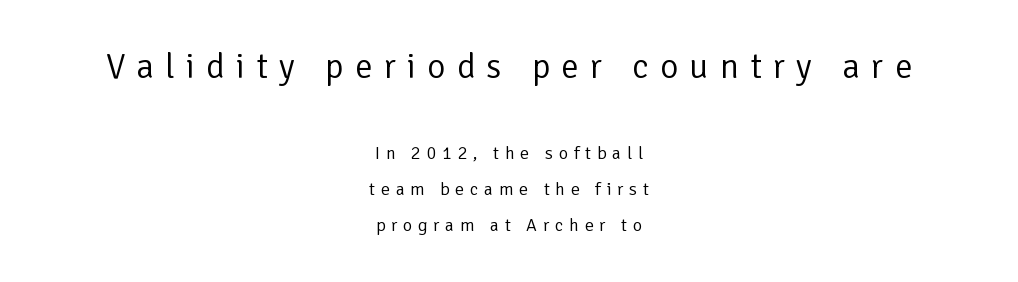
Alignment: centered. These lines are composed in type without serifs. Varying glyph widths throughout — classic text-font behaviour. A quiet, ordinary-to-light weight characterises the typeface. The face used here appears at its bigger size in the upper chunk. Loose tracking; the words dissolve into strings of separated letters.
